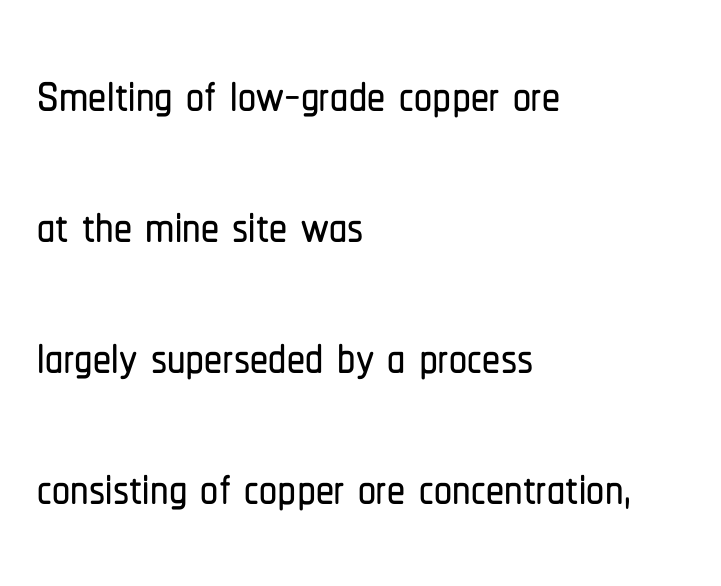
The image shows 72 px condensed sans-serif type, upright; set left-aligned, line spacing 1.82x, normal letter spacing, not underlined; low stroke contrast and a medium x-height.
